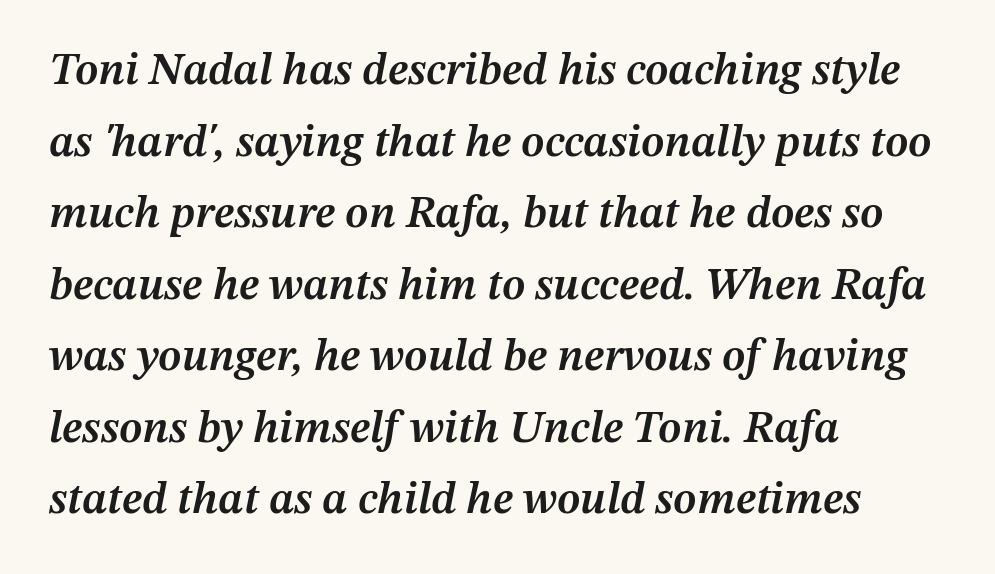
The image shows 45 px semibold type, italic (leaning right); set left-aligned, normal line spacing (1.59x), normal letter spacing, not underlined; medium stroke contrast and a medium x-height.
